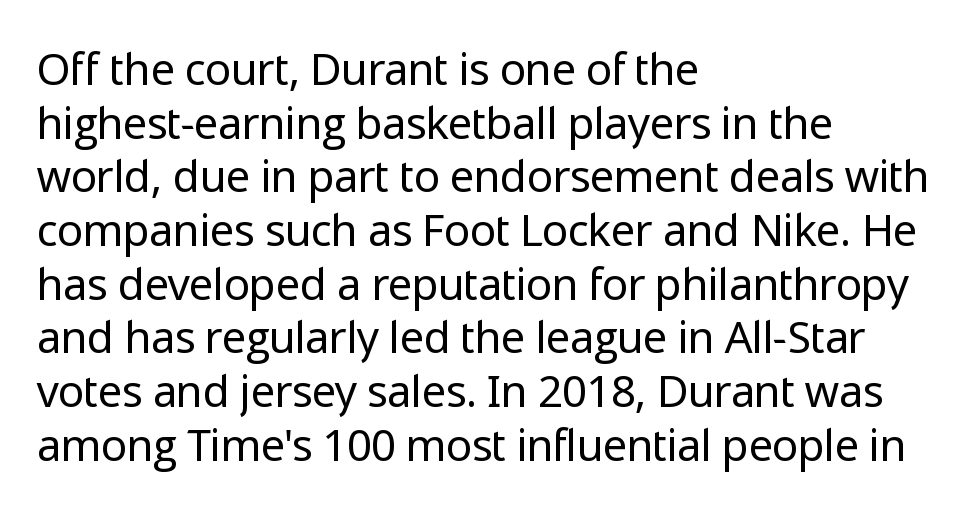
The image shows 44 px regular-weight sans-serif type, upright; set left-aligned, line spacing 1.22x, normal letter spacing, not underlined; low stroke contrast and a medium x-height.
